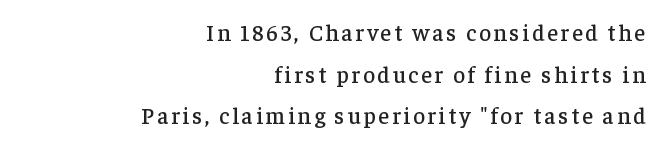
Type without underlining. In CSS terms this would be text-align: right. The lettering stays uniformly vertical, giving the passage a roman look.
